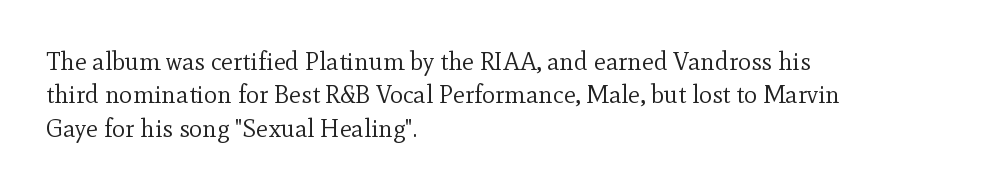
The image shows 25 px text type, upright; set left-aligned, normal line spacing (1.34x), normal letter spacing, not underlined.
